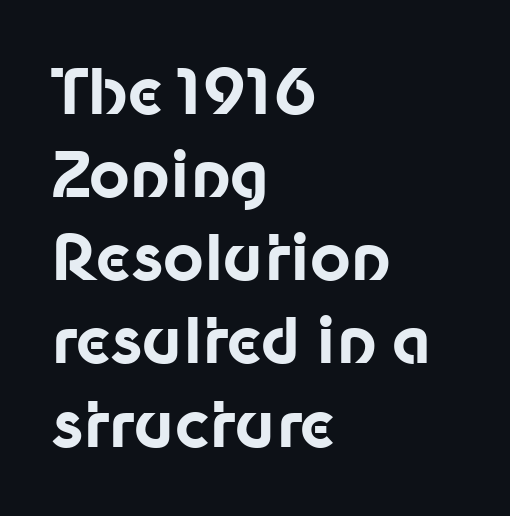
The image shows 63 px bold sans-serif type, upright; set left-aligned, normal line spacing (1.32x), normal letter spacing, not underlined; low stroke contrast and a medium x-height.
